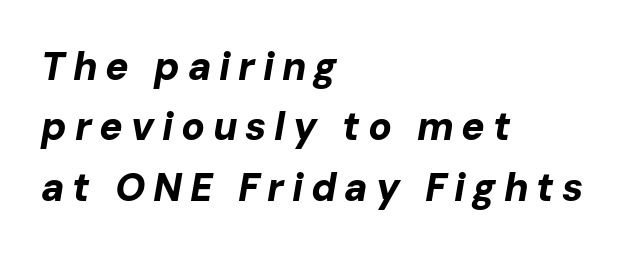
{"italic": "yes", "lean": "right", "slant_degrees": 10, "bold": "yes", "weight": "bold", "width": "normal", "stroke_contrast": "low", "x_height": "medium", "monospaced": "no", "underline": "no", "align": "left", "line_spacing": "normal", "line_spacing_ratio": 1.55, "letter_spacing": "wide", "letter_spacing_em": 0.2, "glyph_px": 39}
